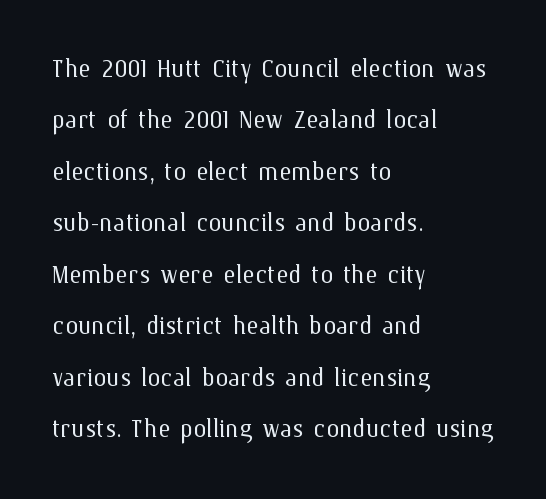
Q: Is the text bold? A: No.
Q: Is the text italic (slanted)? A: No, it is upright.
Q: Is the text underlined? A: No.
Q: How is the paragraph aligned? A: Left-aligned.
Q: Is the spacing between letters normal or unusually wide? A: Normal.
Q: Is the spacing between lines tight, normal or loose? A: Normal.
Q: Width (condensed, normal, or wide)? A: Normal.
Q: Stroke contrast? A: Medium.
Q: x-height? A: Medium.
Q: Monospaced? A: No.
